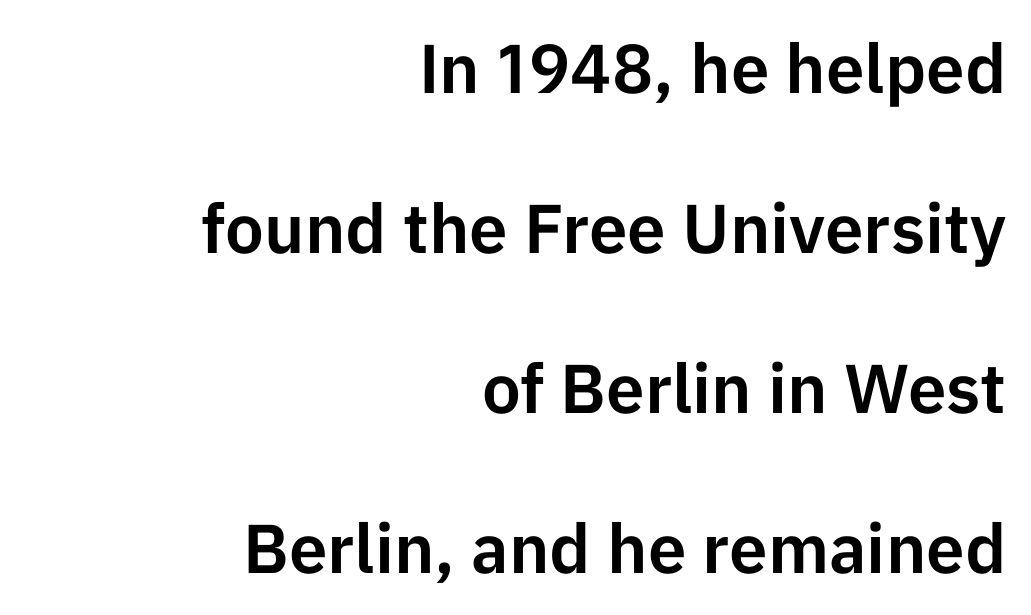
The image shows 69 px sans-serif type, upright; set right-aligned, loose line spacing (2.32x), normal letter spacing, not underlined; low stroke contrast and a medium x-height.
